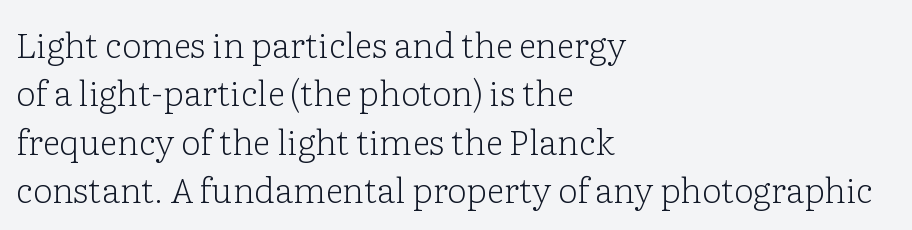
{"serif": "yes", "italic": "no", "bold": "no", "weight": "light", "width": "normal", "stroke_contrast": "low", "x_height": "medium", "monospaced": "no", "underline": "no", "align": "left", "line_spacing": "normal", "line_spacing_ratio": 1.38, "letter_spacing": "normal", "letter_spacing_em": 0.0, "glyph_px": 35}
